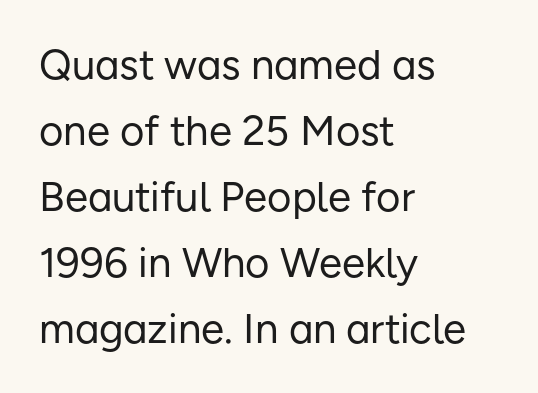
{"serif": "no", "italic": "no", "bold": "no", "weight": "regular", "width": "normal", "stroke_contrast": "low", "x_height": "medium", "monospaced": "no", "underline": "no", "align": "left", "line_spacing": "normal", "line_spacing_ratio": 1.57, "letter_spacing": "normal", "letter_spacing_em": 0.0, "glyph_px": 42}
